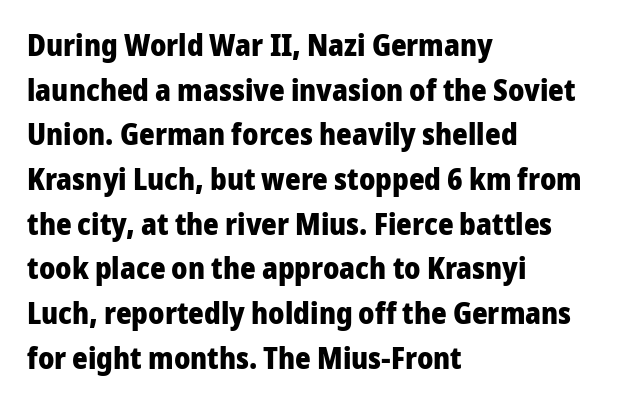
You can tell it's not italic because the verticals are truly vertical. This rendering employs a face without finishing strokes, i.e., a sans-serif. The passage is arranged the way most books set body copy — flush left. Set as a true bold cut, around the 700 mark. Line spacing here is normal.
